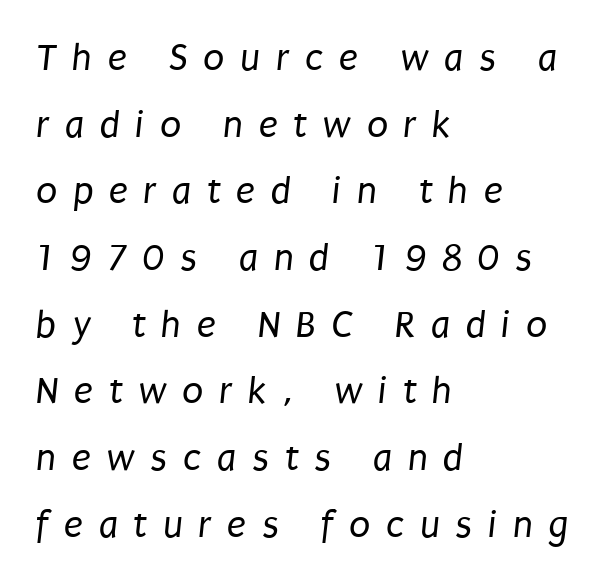
{"serif": "no", "bold": "no", "weight": "regular", "width": "condensed", "stroke_contrast": "low", "x_height": "large", "monospaced": "no", "underline": "no", "align": "left", "line_spacing_ratio": 1.71, "letter_spacing": "wide", "letter_spacing_em": 0.4, "glyph_px": 39}
